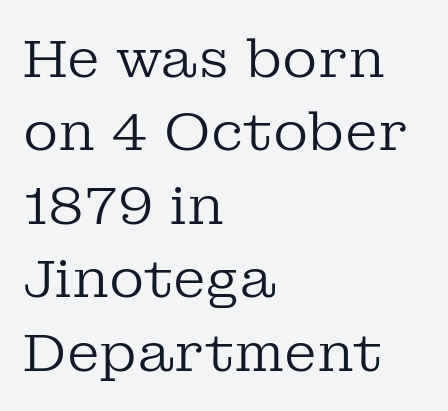
Leading: standard. This rendering uses left alignment, leaving the right contour irregular. These lines are rendered in a variable-pitch font. Weight: not bold — regular or lighter.
